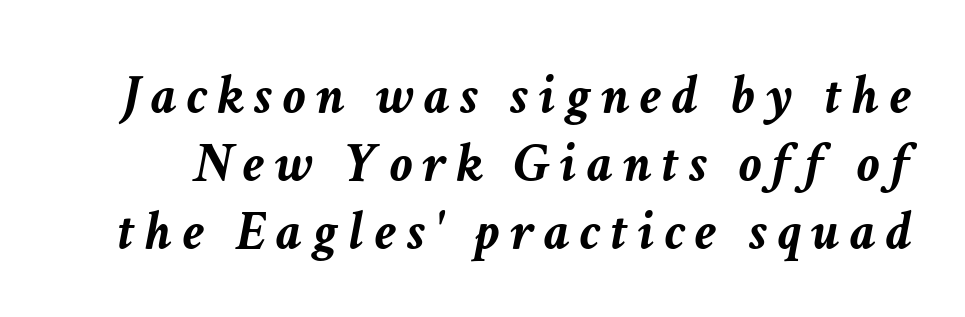
Honestly, there is no underline to notice here at all. The sample has been set heavy, in full bold. Is this a fixed-width face? No — the glyphs have proportional, varying widths. Italic: yes, the glyphs are oblique.
